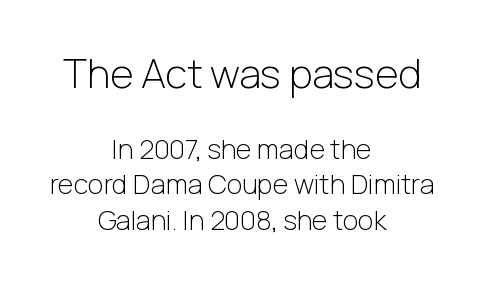
Q: Is the text bold? A: No.
Q: Is the text italic (slanted)? A: No, it is upright.
Q: Is the typeface a serif or a sans-serif typeface? A: Sans-serif.
Q: Is the text underlined? A: No.
Q: How is the paragraph aligned? A: Centered.
Q: Is the spacing between letters normal or unusually wide? A: Normal.
Q: Is the spacing between lines tight, normal or loose? A: Normal.
Q: Which block of text is set in a larger size, the first (top) or the second (bottom)? A: The first (top) one.
Q: Width (condensed, normal, or wide)? A: Normal.
Q: Stroke contrast? A: Low.
Q: x-height? A: Medium.
Q: Monospaced? A: No.
